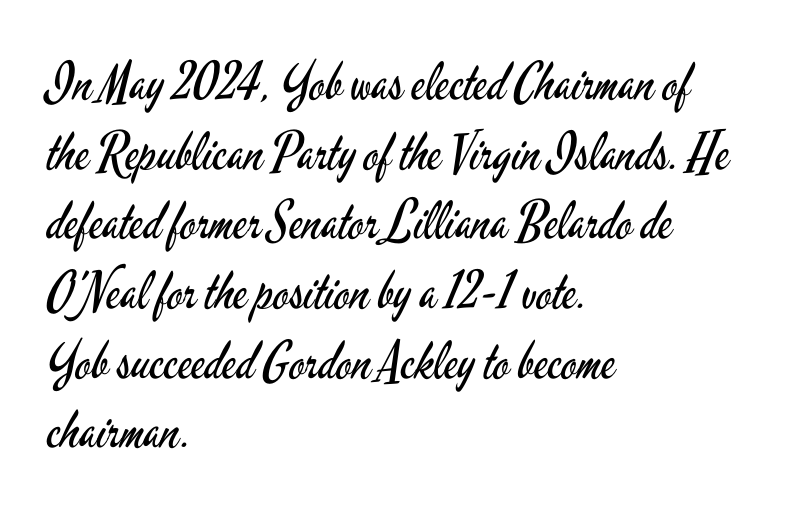
Q: Is the text bold? A: No.
Q: Is the text italic (slanted)? A: Yes.
Q: Is the typeface a serif or a sans-serif typeface? A: Sans-serif.
Q: Is the text underlined? A: No.
Q: How is the paragraph aligned? A: Left-aligned.
Q: Is the spacing between letters normal or unusually wide? A: Normal.
Q: Is the spacing between lines tight, normal or loose? A: Normal.
Q: Width (condensed, normal, or wide)? A: Condensed.
Q: Stroke contrast? A: Low.
Q: x-height? A: Small.
Q: Monospaced? A: No.
